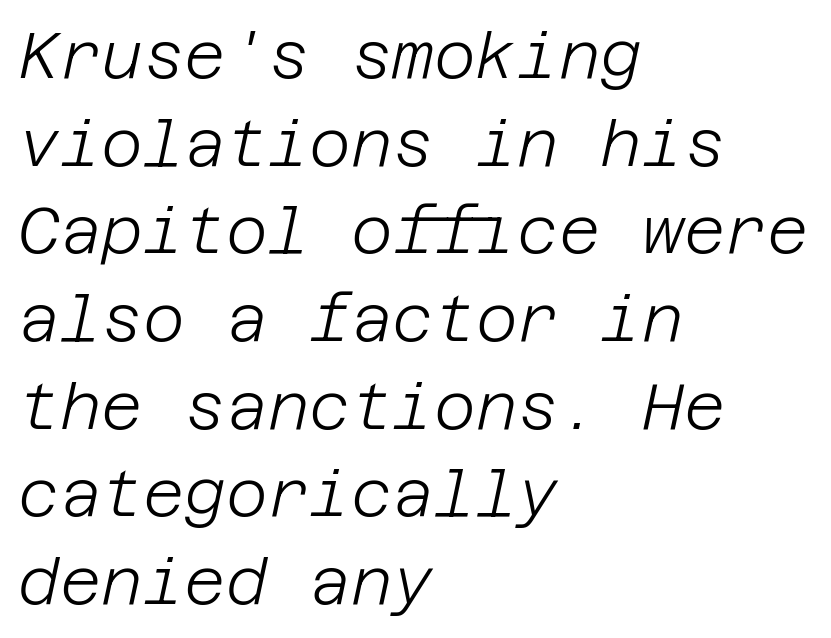
Posture: slanted. Vertical stems look standard width or narrower in stroke. Honestly, the row spacing looks completely unremarkable. Unmarked baselines from the first word to the last. The letters sit at their default tracking, neither squeezed nor spread. The passage is arranged the way most books set body copy — flush left.
